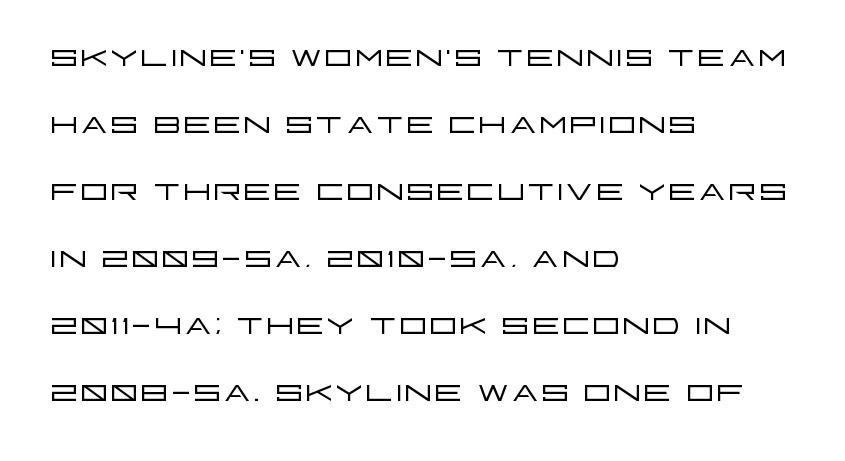
The image shows 45 px light, wide sans-serif type, upright; set left-aligned, normal line spacing (1.49x), normal letter spacing, not underlined; low stroke contrast and a large x-height.
